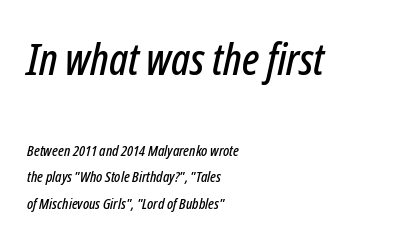
The horizontal fit of the characters is conventional and even. If you drew a line through each stem, it would be angled. Lines of text with bare space underneath. Spacing verdict: proportional, widths tailored to each character. Of the two passages, the one on top uses the larger point size.
